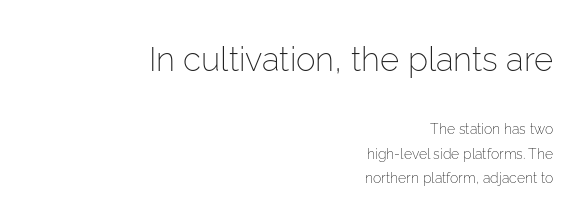
Each row of text sits above clean, open space. Nothing heavy about these letters — not bold at all. Vertical strokes here are truly vertical. Unlike a traditional serif, this face leaves its strokes unadorned. No extra tracking has been applied to these lines.
